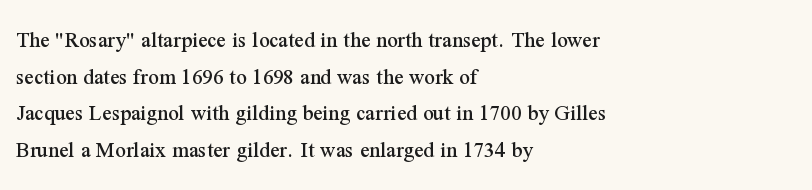
Rendered with straight, roman letterforms. Notice how the passage keeps a crisp vertical edge on the left only. A typesetter would call this leading conventional body-copy spacing. Is the letter spacing exaggerated? No — it looks like the ordinary default.
